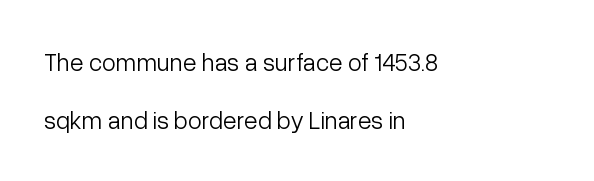
The line texture is even and compact thanks to regular tracking. Tall strokes in this sample are plumb rather than angled. Leading is clearly above the norm, producing a sparse column. Any mark beneath the type? The region is blank. A quiet, ordinary-to-light weight characterises the typeface.
